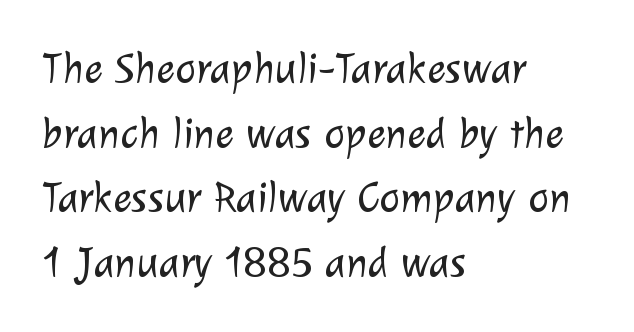
Weight class: somewhere from thin through regular. Does extra space separate the letters? No, they use regular spacing. These lines are composed in type without serifs. Varying glyph widths throughout — classic text-font behaviour. Letters rest on an invisible, unmarked baseline. Does the copy run flush right? No — it runs flush left.
